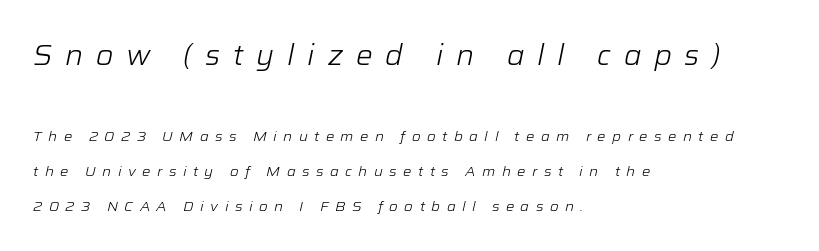
Q: Is the text bold? A: No.
Q: Is the text italic (slanted)? A: Yes, it leans right by about 12 degrees.
Q: Is the text underlined? A: No.
Q: How is the paragraph aligned? A: Left-aligned.
Q: Is the spacing between letters normal or unusually wide? A: Unusually wide.
Q: Is the spacing between lines tight, normal or loose? A: Loose.
Q: Which block of text is set in a larger size, the first (top) or the second (bottom)? A: The first (top) one.
Q: Width (condensed, normal, or wide)? A: Normal.
Q: Stroke contrast? A: Low.
Q: x-height? A: Medium.
Q: Monospaced? A: No.
